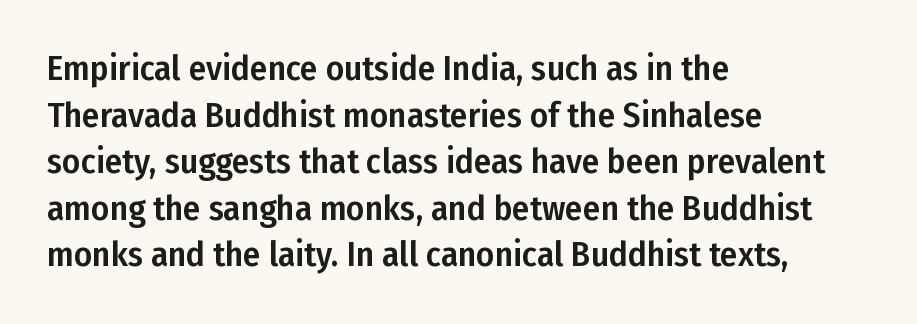
The foot of each line stays bare and open. The specimen reads as upright at a glance. Each letter's strokes conclude bluntly, with no projecting serifs. A typesetter would call this zero additional tracking.
